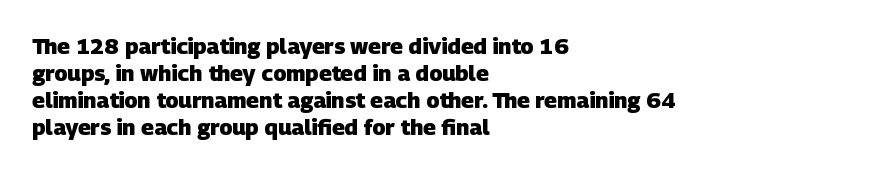
{"bold": "yes", "underline": "no", "align": "left", "line_spacing_ratio": 1.23, "letter_spacing": "normal", "letter_spacing_em": 0.0, "glyph_px": 22}
